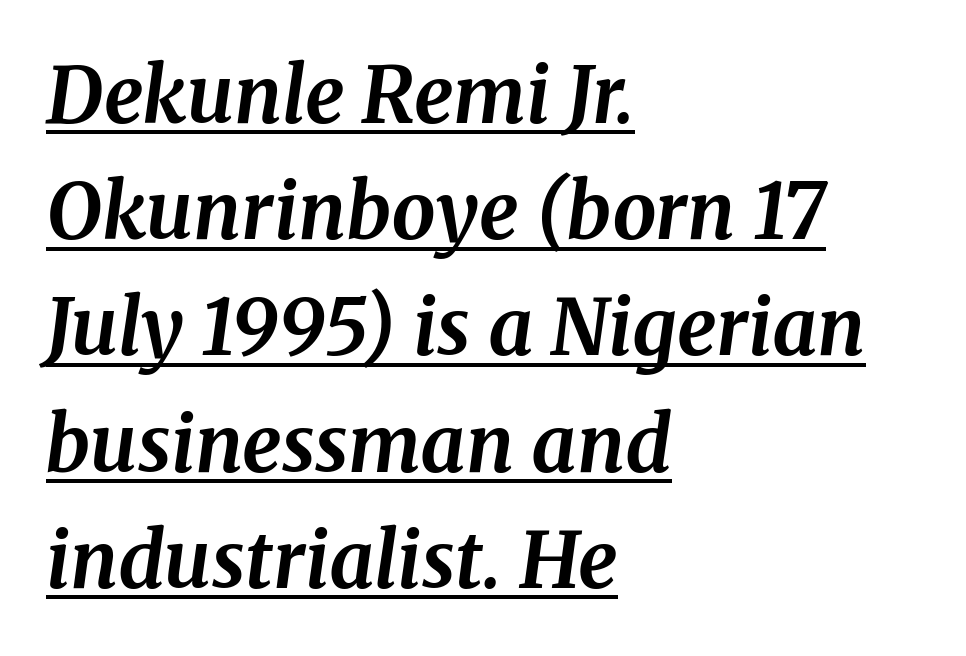
{"serif": "yes", "italic": "yes", "lean": "right", "slant_degrees": 8, "bold": "yes", "weight": "bold", "width": "normal", "stroke_contrast": "medium", "x_height": "medium", "monospaced": "no", "underline": "yes", "align": "left", "line_spacing": "normal", "line_spacing_ratio": 1.49, "letter_spacing": "normal", "letter_spacing_em": 0.0, "glyph_px": 78}
